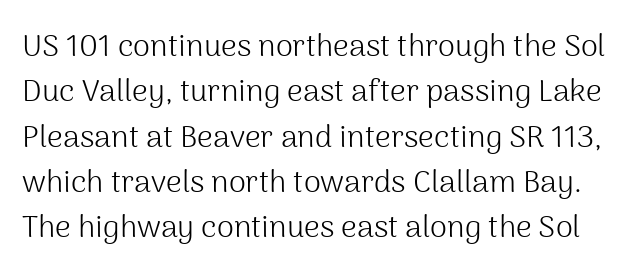
The image shows 31 px light sans-serif type, upright; set normal line spacing (1.46x), normal letter spacing, not underlined; medium stroke contrast and a medium x-height.
